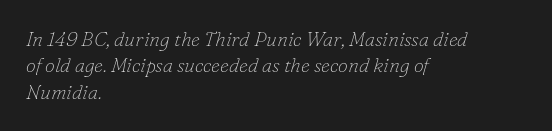
Q: Is the text bold? A: No.
Q: Is the text italic (slanted)? A: Yes, it leans right by about 16 degrees.
Q: Is the text underlined? A: No.
Q: How is the paragraph aligned? A: Left-aligned.
Q: Is the spacing between letters normal or unusually wide? A: Normal.
Q: Is the spacing between lines tight, normal or loose? A: Normal.
